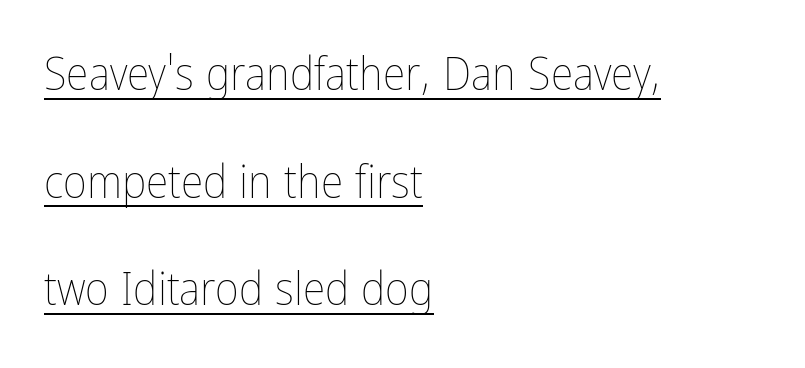
Q: Is the text bold? A: No.
Q: Is the text italic (slanted)? A: No, it is upright.
Q: Is the text underlined? A: Yes.
Q: How is the paragraph aligned? A: Left-aligned.
Q: Is the spacing between letters normal or unusually wide? A: Normal.
Q: Is the spacing between lines tight, normal or loose? A: Loose.
Q: Width (condensed, normal, or wide)? A: Condensed.
Q: Stroke contrast? A: Low.
Q: x-height? A: Medium.
Q: Monospaced? A: No.
